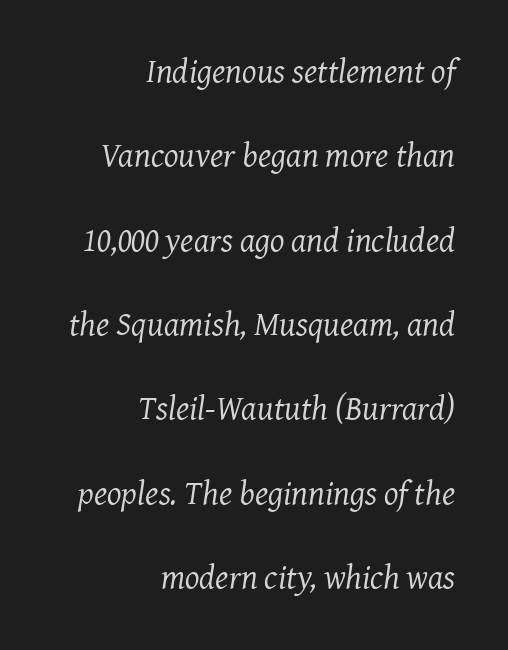
Compared with typical paragraphs, the rows here are farther apart. Inter-character spacing is left at the font's built-in metrics. The zone under the glyphs is completely vacant. The typeface has the unassuming heft of standard copy or less. Every row of glyphs terminates at an identical x-position on the right. Each letter keeps its own natural width here, so spacing adapts to shape.
